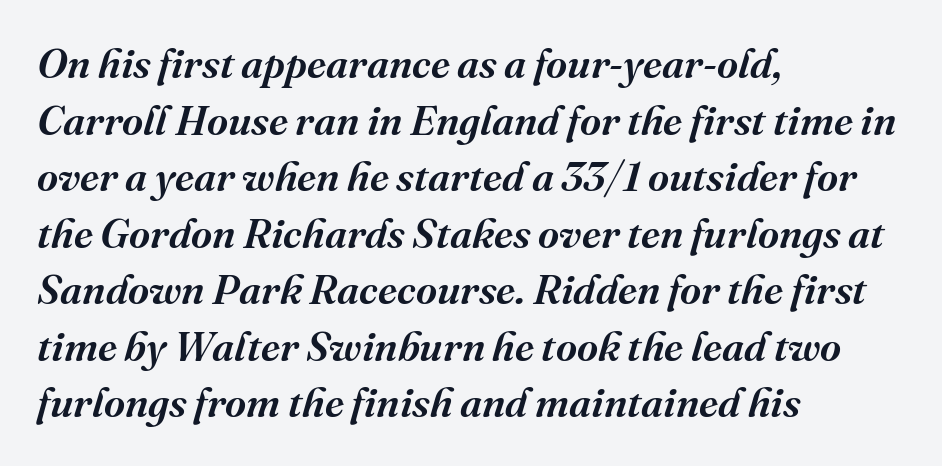
Q: Is the text bold? A: Semi-bold.
Q: Is the text italic (slanted)? A: Yes, it leans right by about 16 degrees.
Q: Is the typeface a serif or a sans-serif typeface? A: Serif.
Q: Is the text underlined? A: No.
Q: How is the paragraph aligned? A: Left-aligned.
Q: Is the spacing between letters normal or unusually wide? A: Normal.
Q: Is the spacing between lines tight, normal or loose? A: Normal.
Q: Width (condensed, normal, or wide)? A: Normal.
Q: Stroke contrast? A: Medium.
Q: x-height? A: Medium.
Q: Monospaced? A: No.
